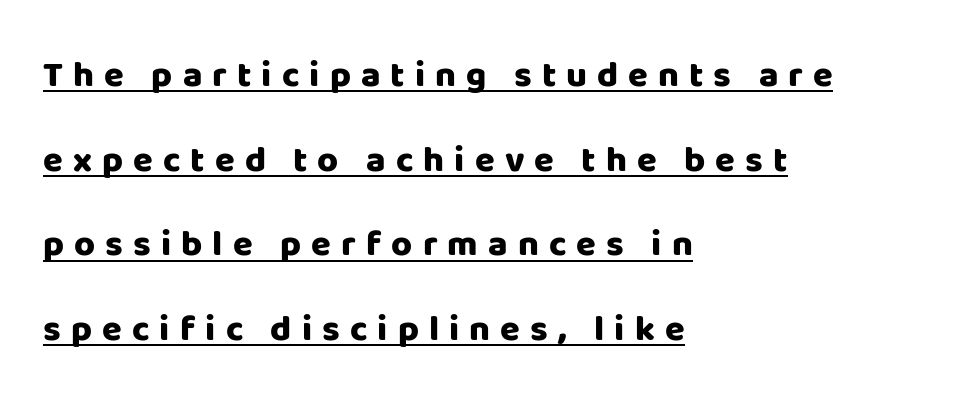
These lines are composed in type without serifs. Caption: lettering with a line underneath. Reading down the block, your eye returns to a fixed left position each line. Letter spacing: wide.
